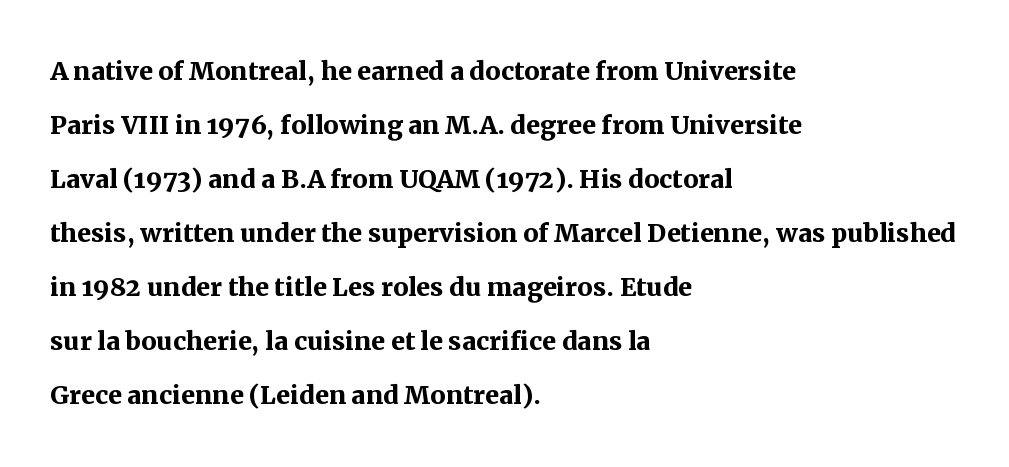
Spacing between characters is what you'd get straight out of the box. Horizontal bands of white between lines are of average thickness. As a designer I'd log this as weight 700, bold. Descenders hang freely into open space.
